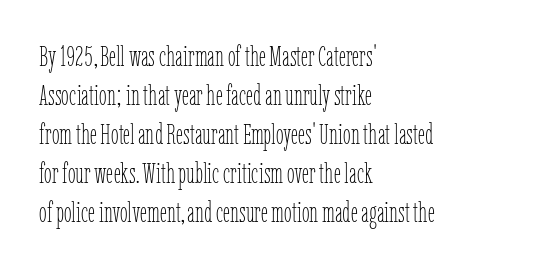
Q: Is the text bold? A: No.
Q: Is the text italic (slanted)? A: No, it is upright.
Q: Is the text underlined? A: No.
Q: How is the paragraph aligned? A: Left-aligned.
Q: Is the spacing between letters normal or unusually wide? A: Normal.
Q: Is the spacing between lines tight, normal or loose? A: Normal.
Q: Width (condensed, normal, or wide)? A: Condensed.
Q: Stroke contrast? A: Low.
Q: x-height? A: Medium.
Q: Monospaced? A: No.
